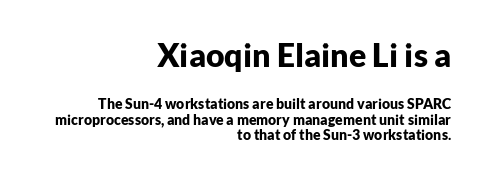
The image shows 32 px bold sans-serif type, upright; set right-aligned, tight line spacing (1.09x), normal letter spacing, not underlined; the first (top) block is 2.29x larger; low stroke contrast and a medium x-height.
